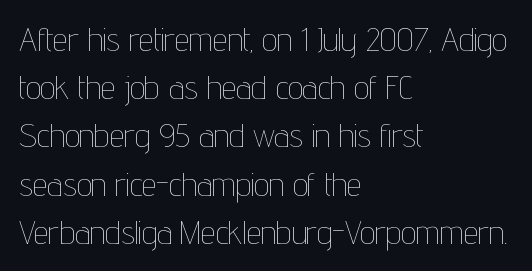
Q: Is the text bold? A: No.
Q: Is the text italic (slanted)? A: No, it is upright.
Q: Is the text underlined? A: No.
Q: How is the paragraph aligned? A: Left-aligned.
Q: Is the spacing between letters normal or unusually wide? A: Normal.
Q: Is the spacing between lines tight, normal or loose? A: Normal.
Q: Width (condensed, normal, or wide)? A: Condensed.
Q: Stroke contrast? A: Low.
Q: x-height? A: Medium.
Q: Monospaced? A: No.
